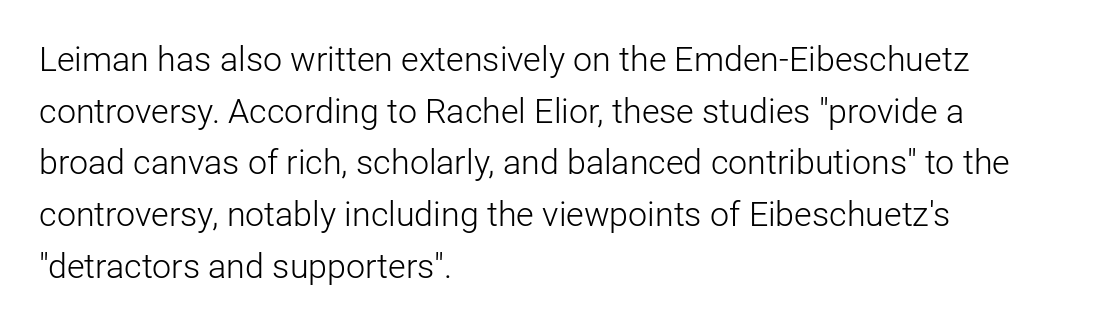
{"serif": "no", "italic": "no", "bold": "no", "weight": "light", "width": "normal", "stroke_contrast": "low", "x_height": "medium", "monospaced": "no", "underline": "no", "align": "left", "line_spacing": "normal", "line_spacing_ratio": 1.52, "letter_spacing": "normal", "letter_spacing_em": 0.0, "glyph_px": 34}
